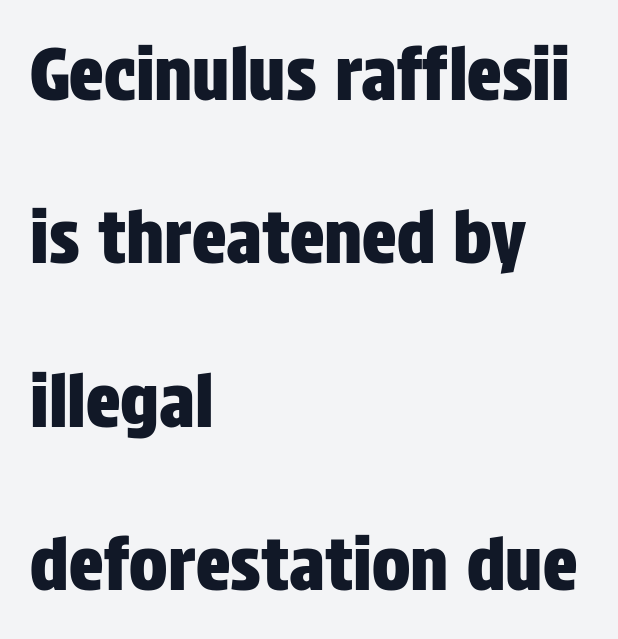
Q: Is the text italic (slanted)? A: No, it is upright.
Q: Is the typeface a serif or a sans-serif typeface? A: Sans-serif.
Q: Is the text underlined? A: No.
Q: How is the paragraph aligned? A: Left-aligned.
Q: Is the spacing between letters normal or unusually wide? A: Normal.
Q: Is the spacing between lines tight, normal or loose? A: Loose.
Q: Width (condensed, normal, or wide)? A: Condensed.
Q: Stroke contrast? A: Low.
Q: x-height? A: Large.
Q: Monospaced? A: No.
